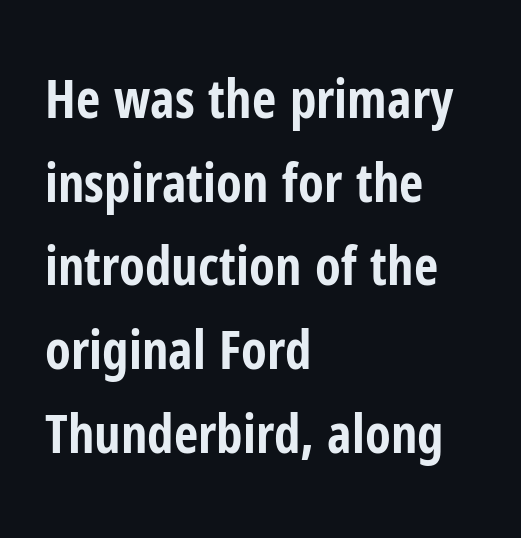
The image shows 53 px bold, condensed sans-serif type, upright; set left-aligned, normal line spacing (1.58x), normal letter spacing, not underlined; low stroke contrast and a medium x-height.
